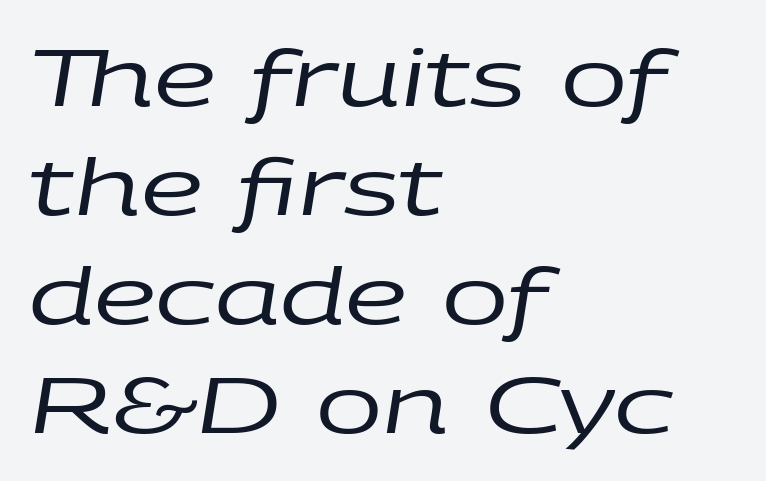
Leading matches the norm, producing a regular column. The letters look calm and open, with moderate or lighter stems. Any mark beneath the type? The region is blank. The horizontal fit of the characters is conventional and even. Where is the straight margin? On the left. The letters advance in unequal steps, a hallmark of proportional type.
